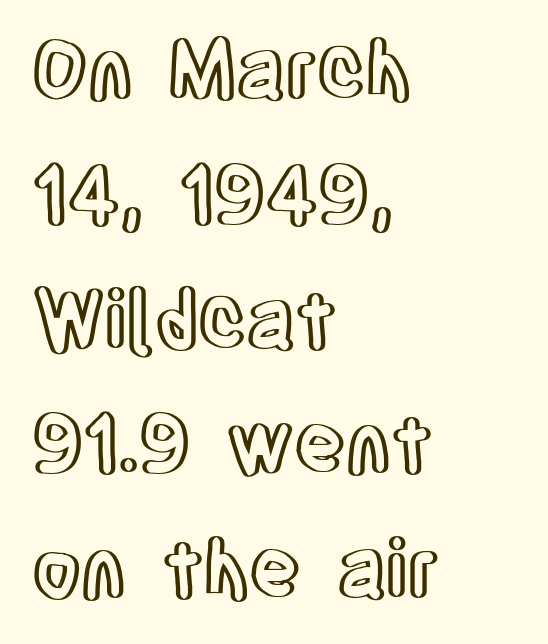
Q: Is the text italic (slanted)? A: No, it is upright.
Q: Is the text underlined? A: No.
Q: How is the paragraph aligned? A: Left-aligned.
Q: Is the spacing between letters normal or unusually wide? A: Normal.
Q: Is the spacing between lines tight, normal or loose? A: Normal.
Q: Width (condensed, normal, or wide)? A: Condensed.
Q: x-height? A: Large.
Q: Monospaced? A: No.
